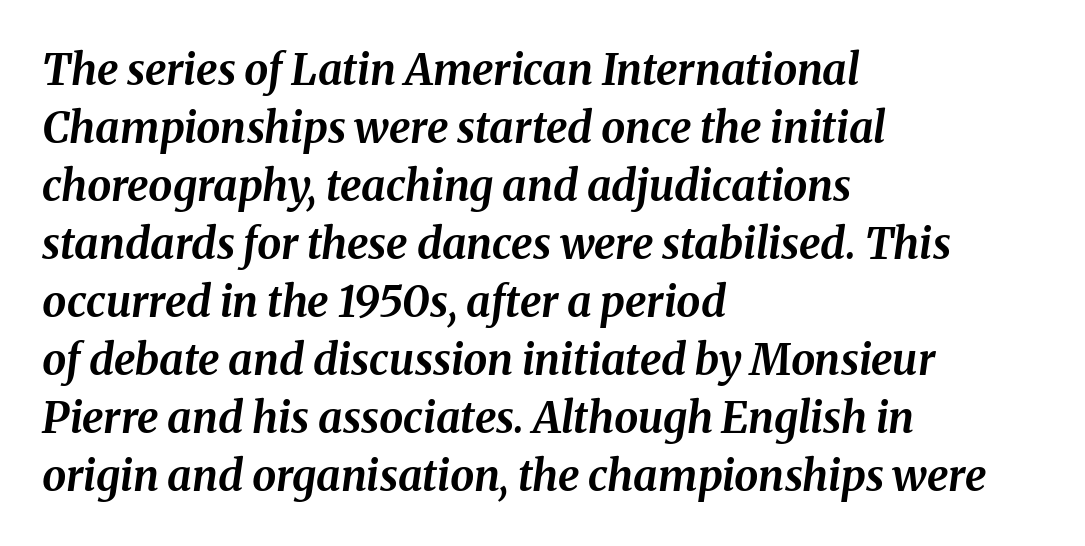
Q: Is the text bold? A: Yes.
Q: Is the text italic (slanted)? A: Yes, it leans right by about 8 degrees.
Q: Is the text underlined? A: No.
Q: How is the paragraph aligned? A: Left-aligned.
Q: Is the spacing between letters normal or unusually wide? A: Normal.
Q: Is the spacing between lines tight, normal or loose? A: Normal.
Q: Width (condensed, normal, or wide)? A: Normal.
Q: Stroke contrast? A: Medium.
Q: x-height? A: Medium.
Q: Monospaced? A: No.
